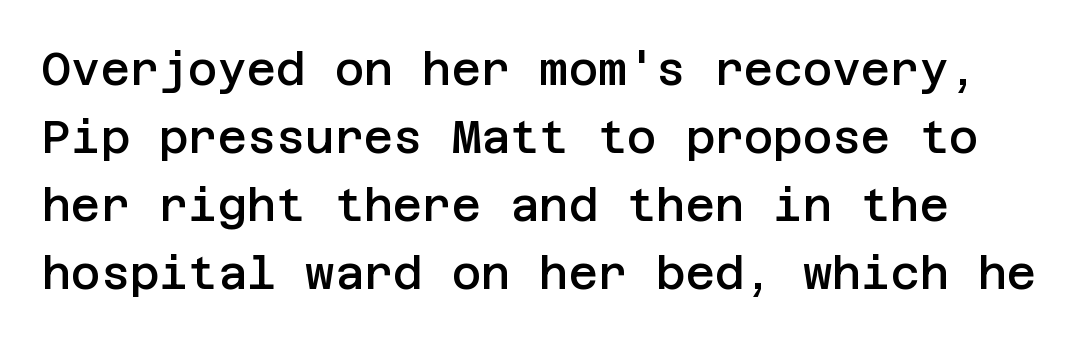
Q: Is the text bold? A: Semi-bold.
Q: Is the text italic (slanted)? A: No, it is upright.
Q: Is the typeface a serif or a sans-serif typeface? A: Sans-serif.
Q: Is the text underlined? A: No.
Q: Is the spacing between letters normal or unusually wide? A: Normal.
Q: Is the spacing between lines tight, normal or loose? A: Normal.
Q: Width (condensed, normal, or wide)? A: Normal.
Q: Stroke contrast? A: Low.
Q: x-height? A: Large.
